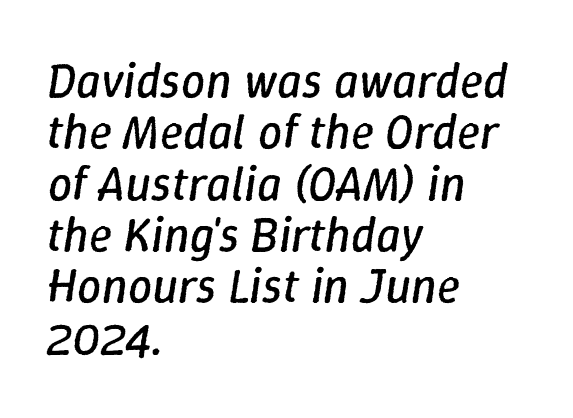
The image shows 48 px regular-weight type, italic (leaning right); set left-aligned, tight line spacing (1.07x), normal letter spacing, not underlined; low stroke contrast and a medium x-height.
